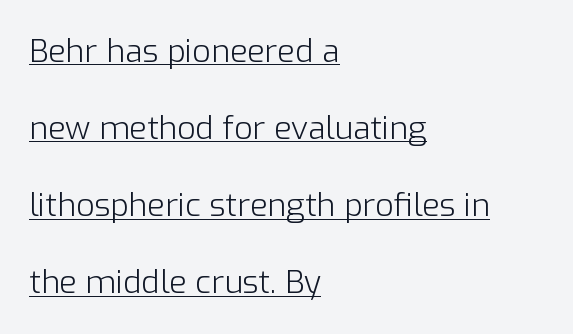
{"serif": "no", "italic": "no", "bold": "no", "weight": "light", "width": "normal", "stroke_contrast": "low", "x_height": "medium", "monospaced": "no", "underline": "yes", "align": "left", "line_spacing": "loose", "line_spacing_ratio": 2.41, "letter_spacing": "normal", "letter_spacing_em": 0.0, "glyph_px": 32}
